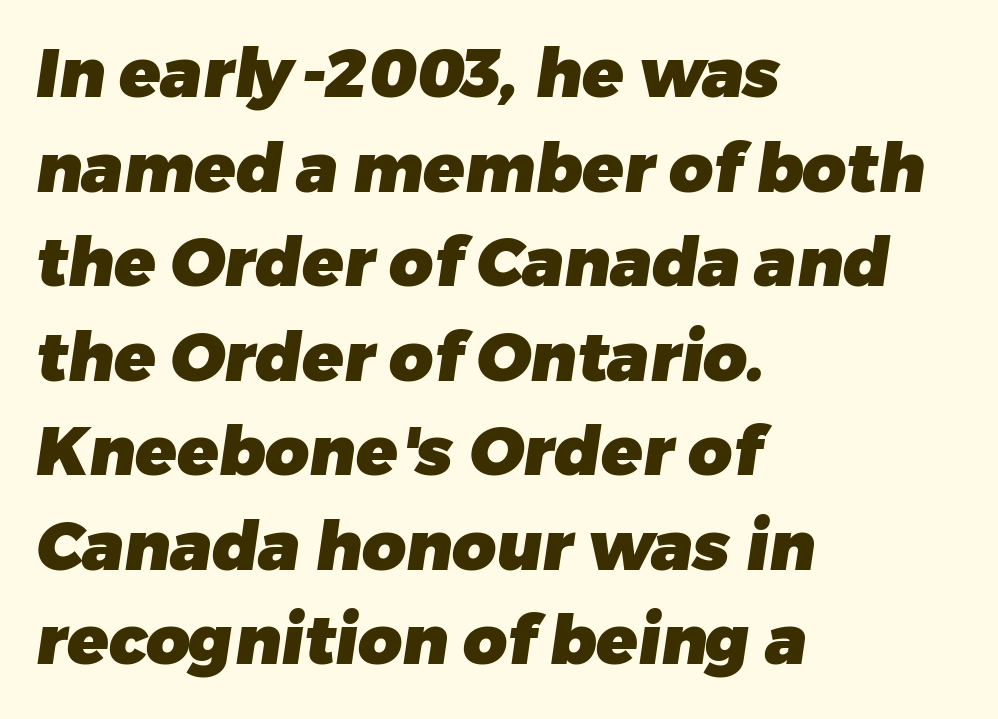
This rendering uses left alignment, leaving the right contour irregular. The type is set solid horizontally, with unmodified tracking. To sum up the face: it is a sans, with no serifs. The glyphs have the mass of a bold cut.
